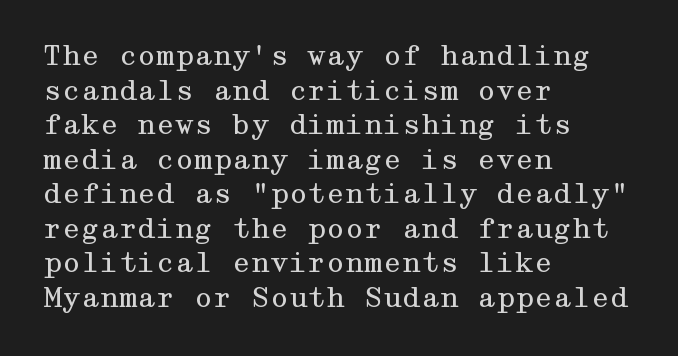
The block of text has a typical density, with ordinary space between rows. Which margin do the lines hug? The left one — the right edge is uneven. The space directly below the letters is spotless. This is the regular roman posture of the typeface. Does extra space separate the letters? No, they use regular spacing.
